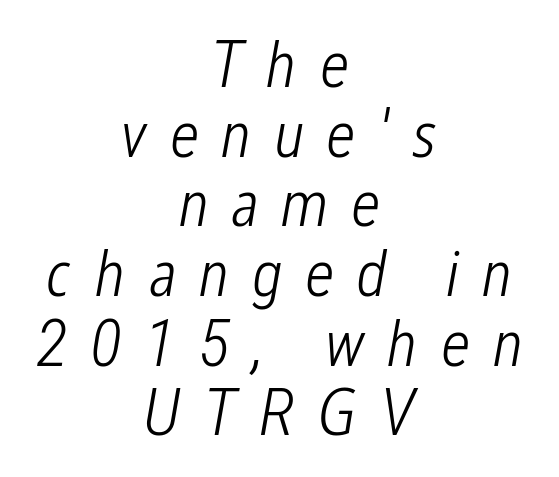
The letters advance in unequal steps, a hallmark of proportional type. The text carries the slant typical of an italic or oblique font. The rendering uses a small line-height, squeezing the rows. Counters stay open thanks to moderate or lighter strokes.
